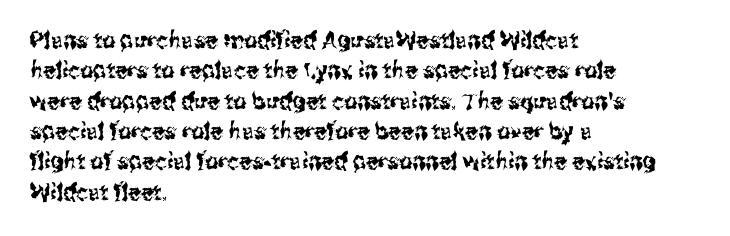
The image shows 23 px text type, upright; set left-aligned, normal line spacing (1.32x), normal letter spacing, not underlined.
